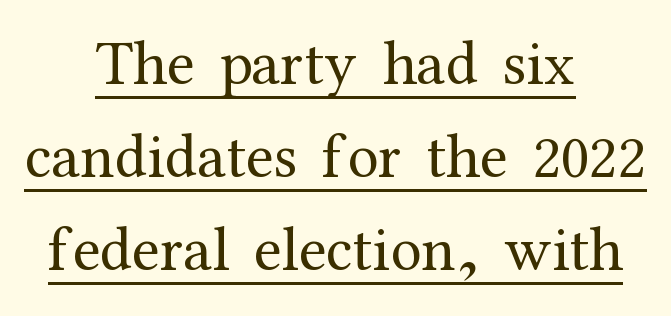
The image shows 63 px regular-weight serif type, upright; set centered, normal line spacing (1.48x), normal letter spacing, underlined; medium stroke contrast and a medium x-height.
